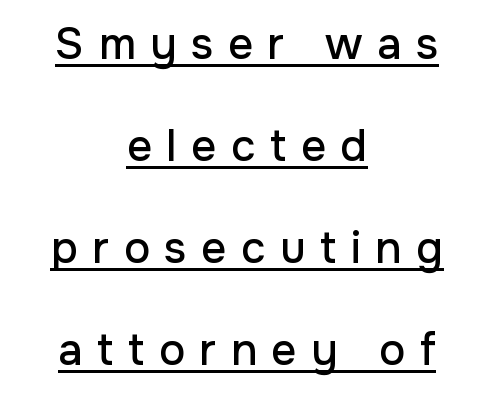
The image shows 44 px sans-serif type, upright; set centered, loose line spacing (2.32x), unusually wide letter spacing (+0.33 em), underlined; low stroke contrast and a medium x-height.
